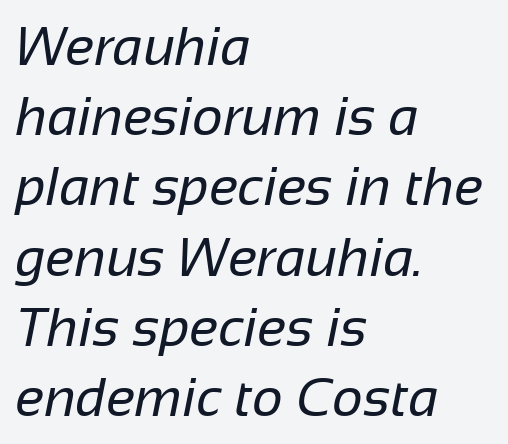
The image shows 54 px regular-weight sans-serif type; set left-aligned, normal line spacing (1.3x), normal letter spacing, not underlined; low stroke contrast and a medium x-height.
